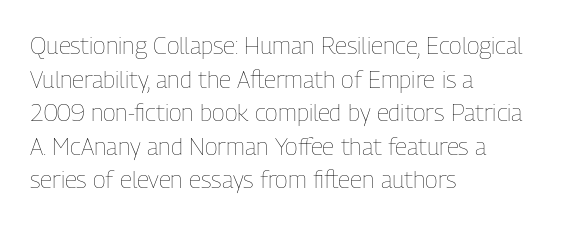
Q: Is the text bold? A: No.
Q: Is the text italic (slanted)? A: No, it is upright.
Q: Is the text underlined? A: No.
Q: How is the paragraph aligned? A: Left-aligned.
Q: Is the spacing between letters normal or unusually wide? A: Normal.
Q: Is the spacing between lines tight, normal or loose? A: Normal.
